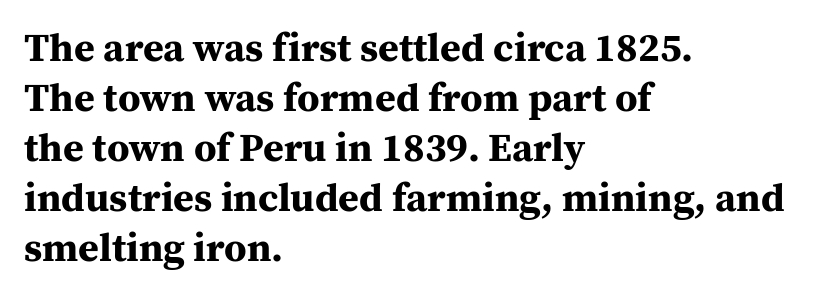
{"serif": "yes", "italic": "no", "bold": "yes", "weight": "bold", "width": "normal", "stroke_contrast": "medium", "x_height": "medium", "monospaced": "no", "underline": "no", "align": "left", "line_spacing": "normal", "line_spacing_ratio": 1.25, "letter_spacing": "normal", "letter_spacing_em": 0.0, "glyph_px": 40}
